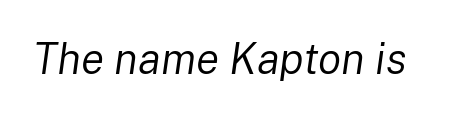
The face used here is proportionally spaced, like ordinary book or web type. The words here are not underlined. The passage shown is not bold in any degree. Designer's note — italics engaged.
